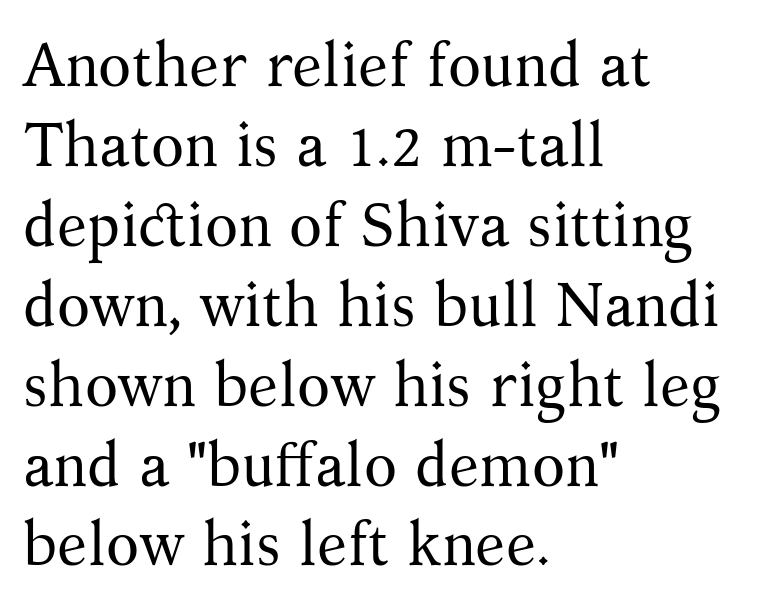
The image shows 61 px regular-weight serif type, upright; set left-aligned, normal line spacing (1.31x), normal letter spacing, not underlined; medium stroke contrast and a medium x-height.
